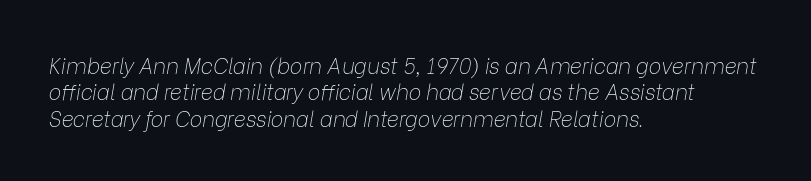
Q: Is the text bold? A: No.
Q: Is the text italic (slanted)? A: Yes, it leans right by about 9 degrees.
Q: Is the text underlined? A: No.
Q: How is the paragraph aligned? A: Left-aligned.
Q: Is the spacing between letters normal or unusually wide? A: Normal.
Q: Is the spacing between lines tight, normal or loose? A: Normal.
